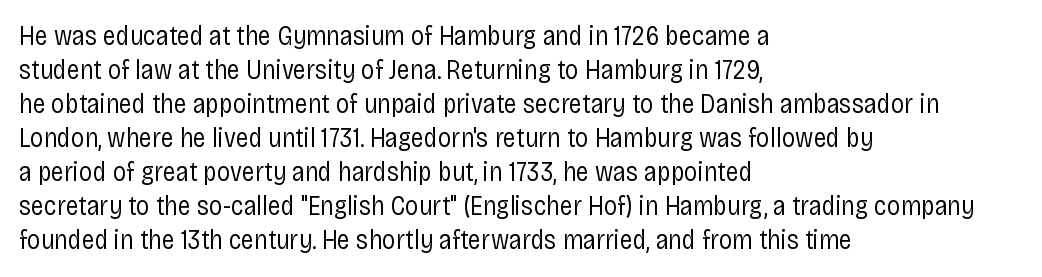
The image shows 27 px text type, upright; set left-aligned, normal line spacing (1.26x), normal letter spacing, not underlined.
